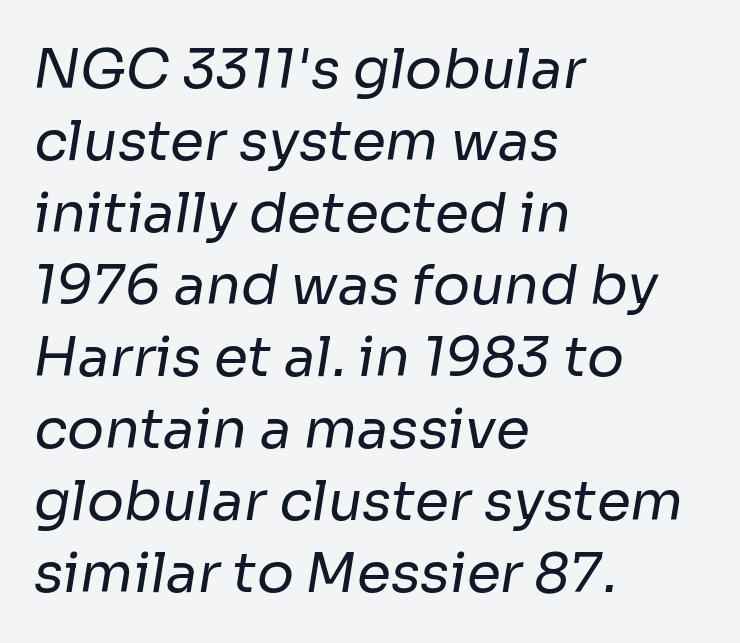
{"serif": "no", "bold": "no", "weight": "regular", "width": "normal", "stroke_contrast": "low", "x_height": "medium", "monospaced": "no", "underline": "no", "align": "left", "line_spacing": "normal", "line_spacing_ratio": 1.31, "letter_spacing": "normal", "letter_spacing_em": 0.0, "glyph_px": 55}
